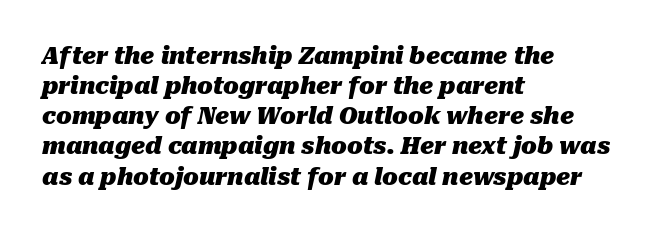
Q: Is the text bold? A: Yes.
Q: Is the text italic (slanted)? A: Yes, it leans right by about 10 degrees.
Q: Is the text underlined? A: No.
Q: How is the paragraph aligned? A: Left-aligned.
Q: Is the spacing between letters normal or unusually wide? A: Normal.
Q: Is the spacing between lines tight, normal or loose? A: Normal.
